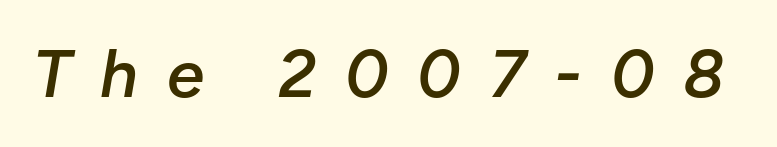
Tall strokes in this sample are angled rather than plumb. Is this a fixed-width face? No — the glyphs have proportional, varying widths. Moderately thickened strokes mark this as semibold type. Glyph-to-glyph distance is far greater than everyday printed text. Underlining? Definitely not there.
